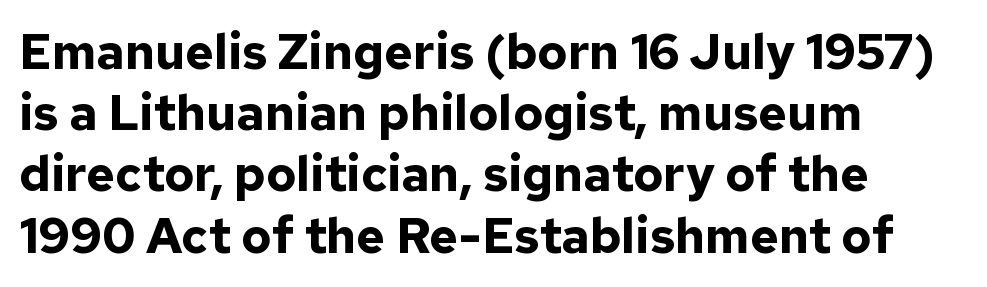
{"serif": "no", "italic": "no", "bold": "yes", "weight": "bold", "width": "normal", "stroke_contrast": "low", "x_height": "medium", "monospaced": "no", "underline": "no", "align": "left", "line_spacing": "normal", "line_spacing_ratio": 1.25, "letter_spacing": "normal", "letter_spacing_em": 0.0, "glyph_px": 49}
